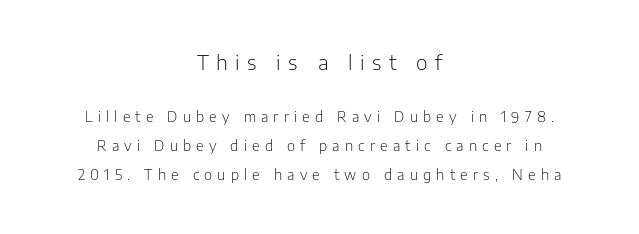
The letters are spread apart with noticeably loose tracking. Loosely led — the rows are spread out. No heavy texture on the line: the type isn't bold. The gap between lines stays unmarked. No italicization has been applied; the sample stays upright. Which of the two is more prominent by size? The first, at the top.
